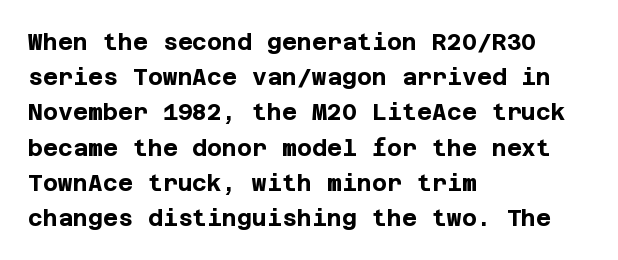
Q: Is the text bold? A: Yes.
Q: Is the text italic (slanted)? A: No, it is upright.
Q: Is the text underlined? A: No.
Q: How is the paragraph aligned? A: Left-aligned.
Q: Is the spacing between letters normal or unusually wide? A: Normal.
Q: Is the spacing between lines tight, normal or loose? A: Normal.
